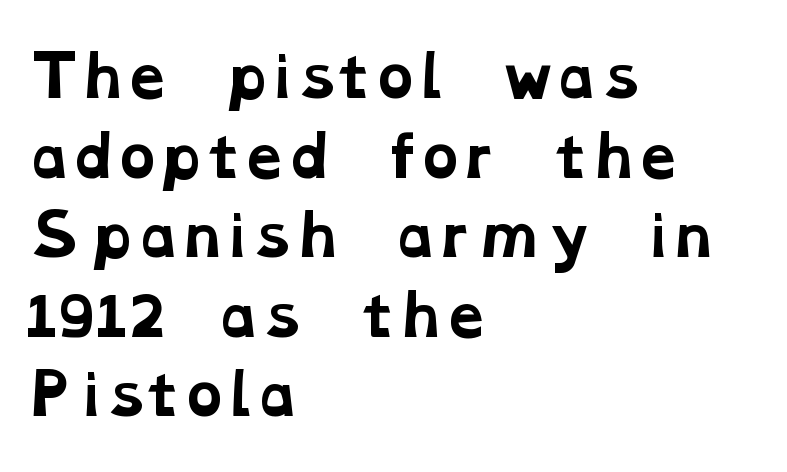
{"serif": "yes", "bold": "yes", "weight": "bold", "width": "wide", "stroke_contrast": "low", "x_height": "medium", "monospaced": "no", "underline": "no", "align": "left", "line_spacing": "normal", "line_spacing_ratio": 1.42, "letter_spacing": "normal", "letter_spacing_em": 0.0, "glyph_px": 56}
